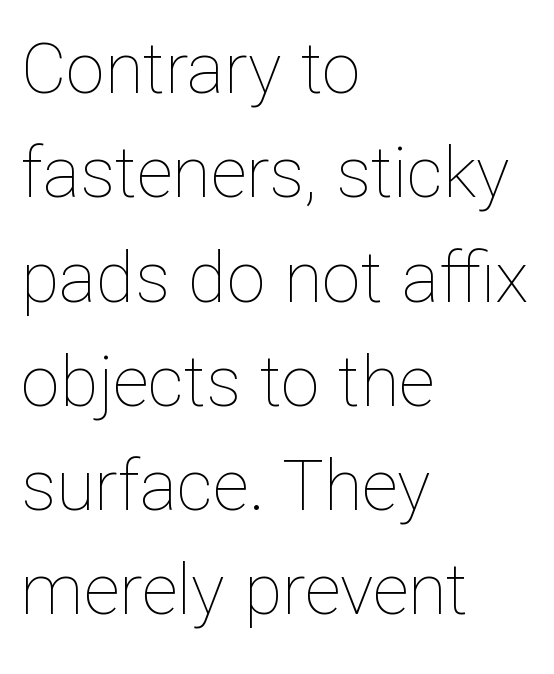
This sample uses an upright cut, with every glyph sitting square on the baseline. The face looks like a standard text weight, possibly lighter. Character widths vary here, with narrow letters taking less room than wide ones. Type without underlining. Is there much room between lines? A standard amount, neither cramped nor airy. The letters sit at their default tracking, neither squeezed nor spread.
